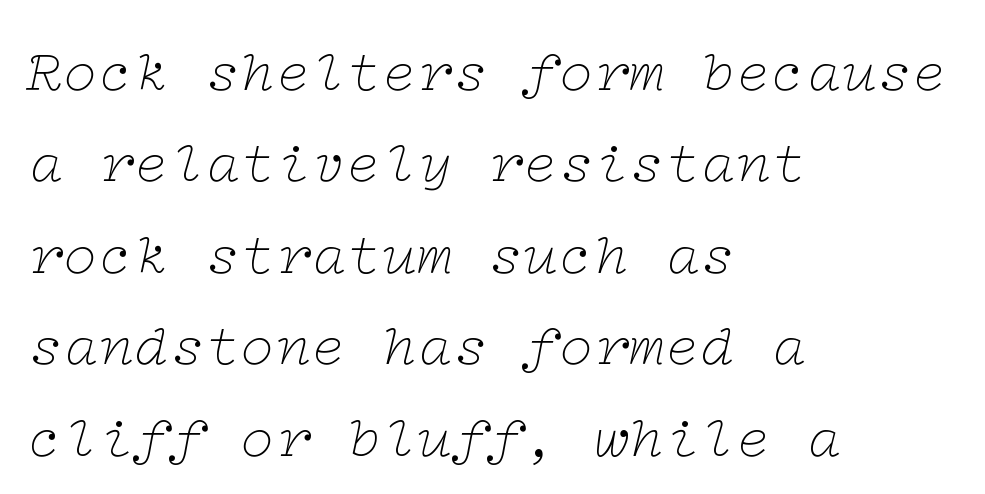
These lines stack with their left ends in a neat column. What stands out about the letter spacing? Nothing — it is the standard amount. These lines sit exactly where default settings would place them. Check where the strokes stop: tiny serifs finish them off.
